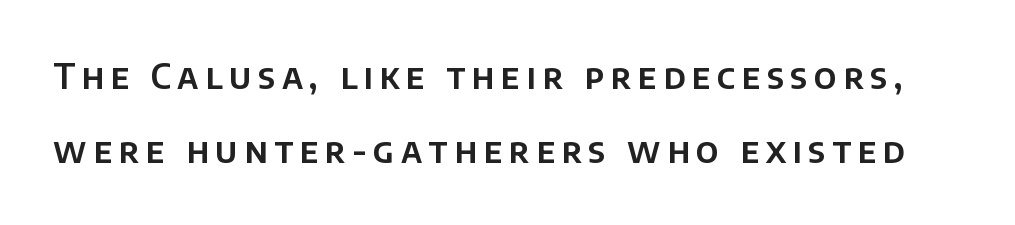
Underline: absent. Spacing verdict: proportional, widths tailored to each character. Each letter's strokes conclude bluntly, with no projecting serifs. This sample uses an upright cut, with every glyph sitting square on the baseline.
